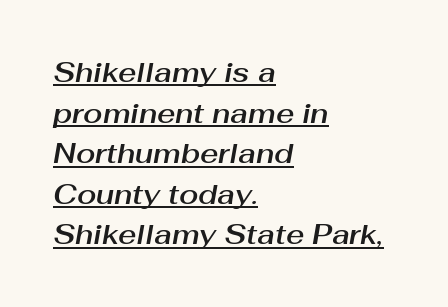
This is underlined copy, the kind a proofreader might mark for attention. Looking at the ascenders, they clearly lean. These lines are rendered in a variable-pitch font. Tracking here is standard; glyphs follow each other at the usual distance.
